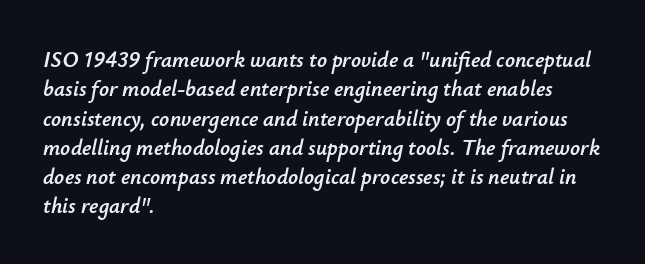
Q: Is the text italic (slanted)? A: Yes, it leans right by about 12 degrees.
Q: Is the text underlined? A: No.
Q: How is the paragraph aligned? A: Left-aligned.
Q: Is the spacing between letters normal or unusually wide? A: Normal.
Q: Is the spacing between lines tight, normal or loose? A: Normal.
